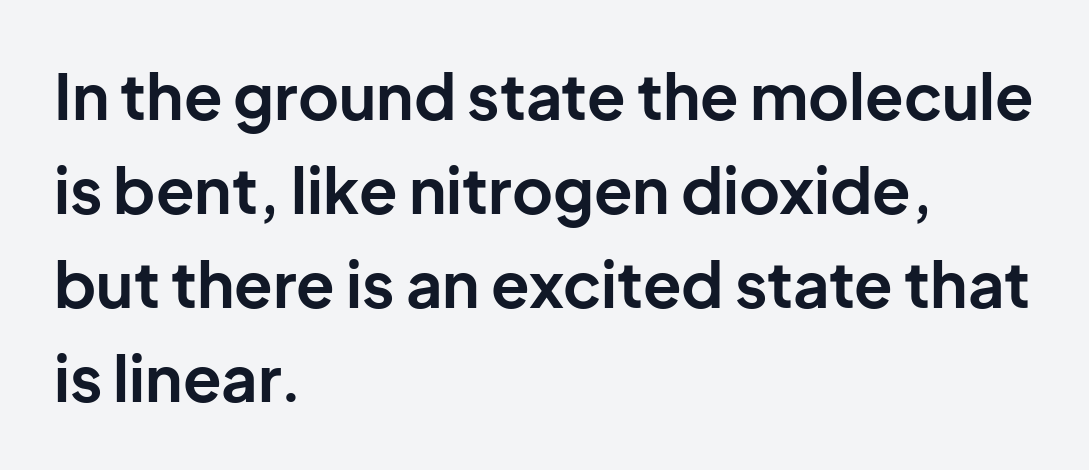
The image shows 63 px bold sans-serif type, upright; set left-aligned, normal line spacing (1.49x), normal letter spacing, not underlined; low stroke contrast and a medium x-height.
